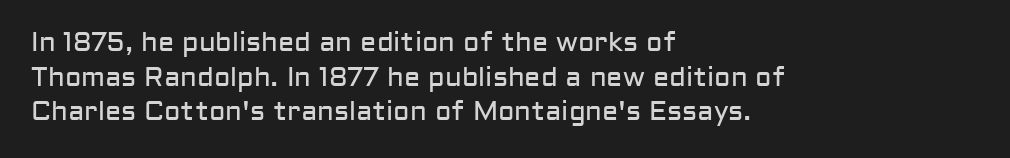
The image shows 27 px text type, upright; set left-aligned, normal line spacing (1.28x), normal letter spacing, not underlined.
